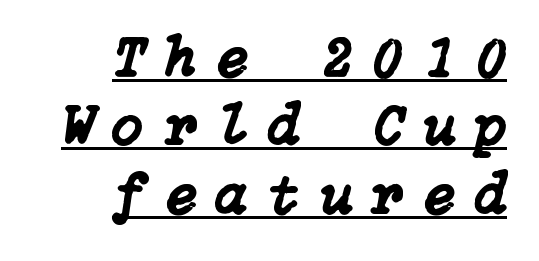
The image shows 57 px text type, italic (leaning right); set right-aligned, line spacing 1.2x, unusually wide letter spacing (+0.36 em), underlined; low stroke contrast and a medium x-height.
